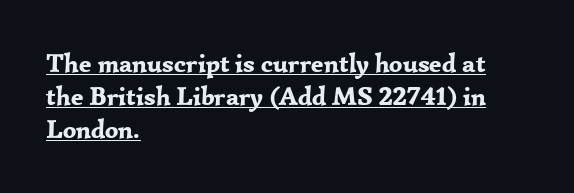
The image shows 26 px bold type, upright; set left-aligned, normal line spacing (1.27x), normal letter spacing, underlined.
